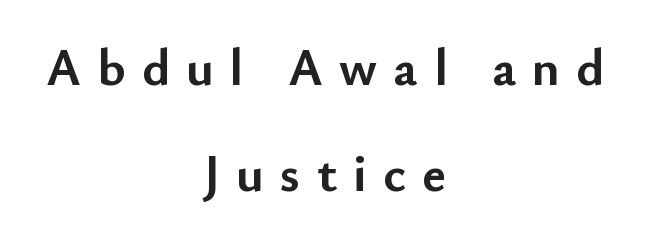
Q: Is the text bold? A: Yes.
Q: Is the text italic (slanted)? A: No, it is upright.
Q: Is the typeface a serif or a sans-serif typeface? A: Sans-serif.
Q: Is the text underlined? A: No.
Q: How is the paragraph aligned? A: Centered.
Q: Is the spacing between letters normal or unusually wide? A: Unusually wide.
Q: Is the spacing between lines tight, normal or loose? A: Loose.
Q: Width (condensed, normal, or wide)? A: Normal.
Q: Stroke contrast? A: Low.
Q: x-height? A: Small.
Q: Monospaced? A: No.
